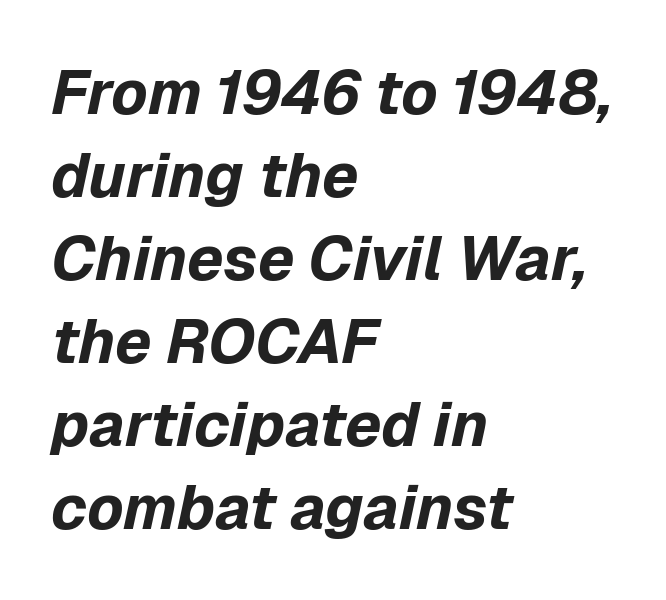
{"italic": "yes", "lean": "right", "slant_degrees": 12, "bold": "yes", "weight": "bold", "width": "normal", "stroke_contrast": "low", "x_height": "medium", "monospaced": "no", "underline": "no", "align": "left", "line_spacing": "normal", "line_spacing_ratio": 1.34, "letter_spacing": "normal", "letter_spacing_em": 0.0, "glyph_px": 62}
